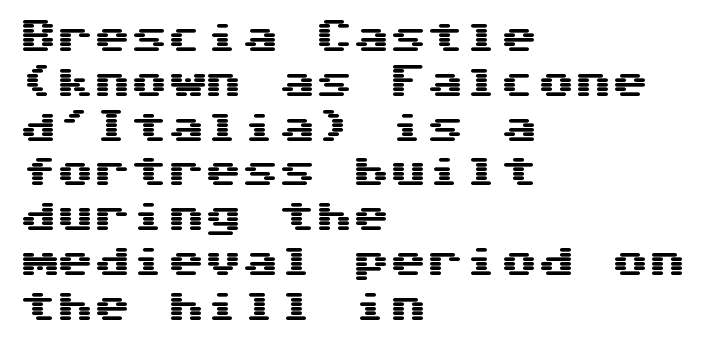
{"serif": "no", "italic": "no", "width": "wide", "stroke_contrast": "medium", "x_height": "medium", "monospaced": "yes", "underline": "no", "align": "left", "line_spacing_ratio": 1.21, "letter_spacing": "normal", "letter_spacing_em": 0.0, "glyph_px": 37}
